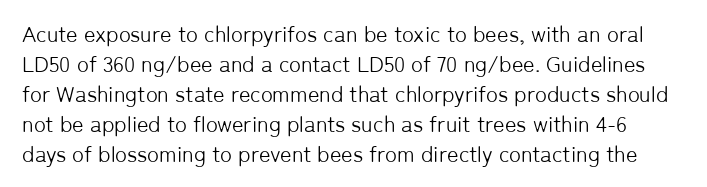
The image shows 22 px text type, upright; set normal line spacing (1.36x), normal letter spacing, not underlined.
